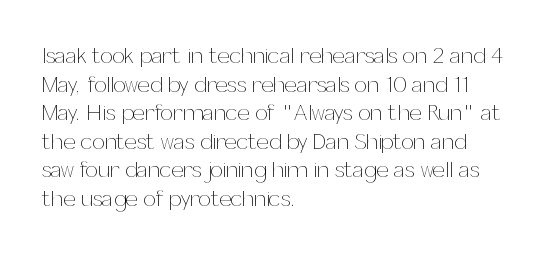
Q: Is the text bold? A: No.
Q: Is the text italic (slanted)? A: No, it is upright.
Q: Is the text underlined? A: No.
Q: How is the paragraph aligned? A: Left-aligned.
Q: Is the spacing between letters normal or unusually wide? A: Normal.
Q: Is the spacing between lines tight, normal or loose? A: Normal.
